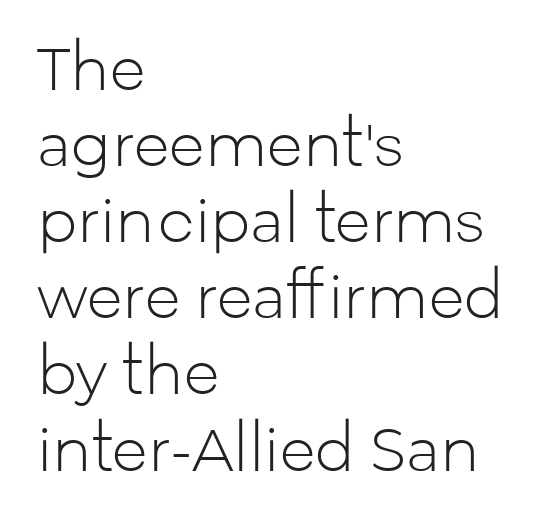
{"serif": "no", "italic": "no", "bold": "no", "weight": "light", "width": "normal", "stroke_contrast": "low", "x_height": "medium", "monospaced": "no", "underline": "no", "align": "left", "line_spacing": "normal", "line_spacing_ratio": 1.29, "letter_spacing": "normal", "letter_spacing_em": 0.0, "glyph_px": 59}
